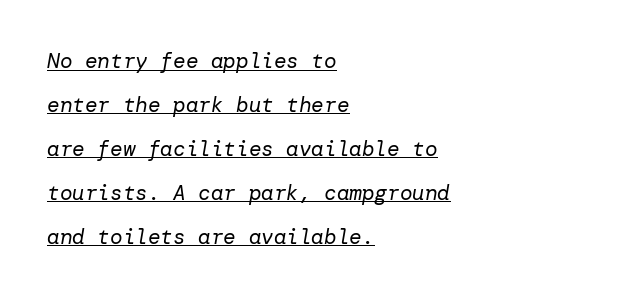
{"italic": "yes", "lean": "right", "slant_degrees": 10, "bold": "no", "underline": "yes", "align": "left", "line_spacing": "loose", "line_spacing_ratio": 2.09, "letter_spacing": "normal", "letter_spacing_em": 0.0, "glyph_px": 21}
